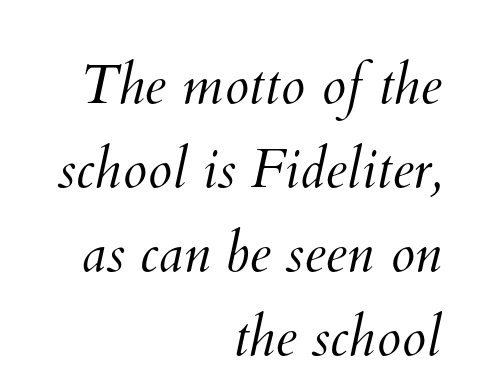
{"bold": "no", "weight": "light", "width": "normal", "stroke_contrast": "medium", "x_height": "small", "monospaced": "no", "underline": "no", "align": "right", "line_spacing": "normal", "line_spacing_ratio": 1.53, "letter_spacing": "normal", "letter_spacing_em": 0.0, "glyph_px": 55}
